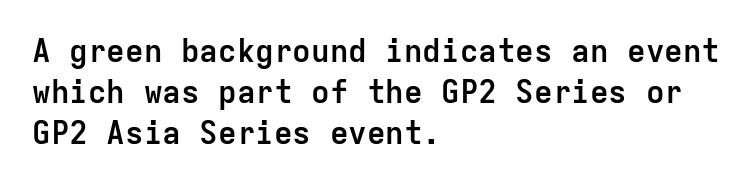
Q: Is the text bold? A: Yes.
Q: Is the text italic (slanted)? A: No, it is upright.
Q: Is the typeface a serif or a sans-serif typeface? A: Sans-serif.
Q: Is the text underlined? A: No.
Q: How is the paragraph aligned? A: Left-aligned.
Q: Is the spacing between letters normal or unusually wide? A: Normal.
Q: Is the spacing between lines tight, normal or loose? A: Normal.
Q: Width (condensed, normal, or wide)? A: Normal.
Q: Stroke contrast? A: Low.
Q: x-height? A: Medium.
Q: Monospaced? A: Yes.
